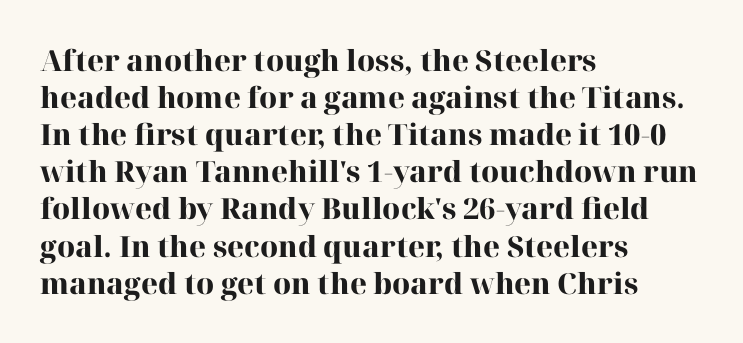
Here the designer chose a conventional face with non-uniform glyph widths. The passage shown has conventional tracking throughout. Type style note: has serifs. Notice how thick the strokes are: this is what a full bold looks like. Rows of type keep a routine distance in the vertical direction.
